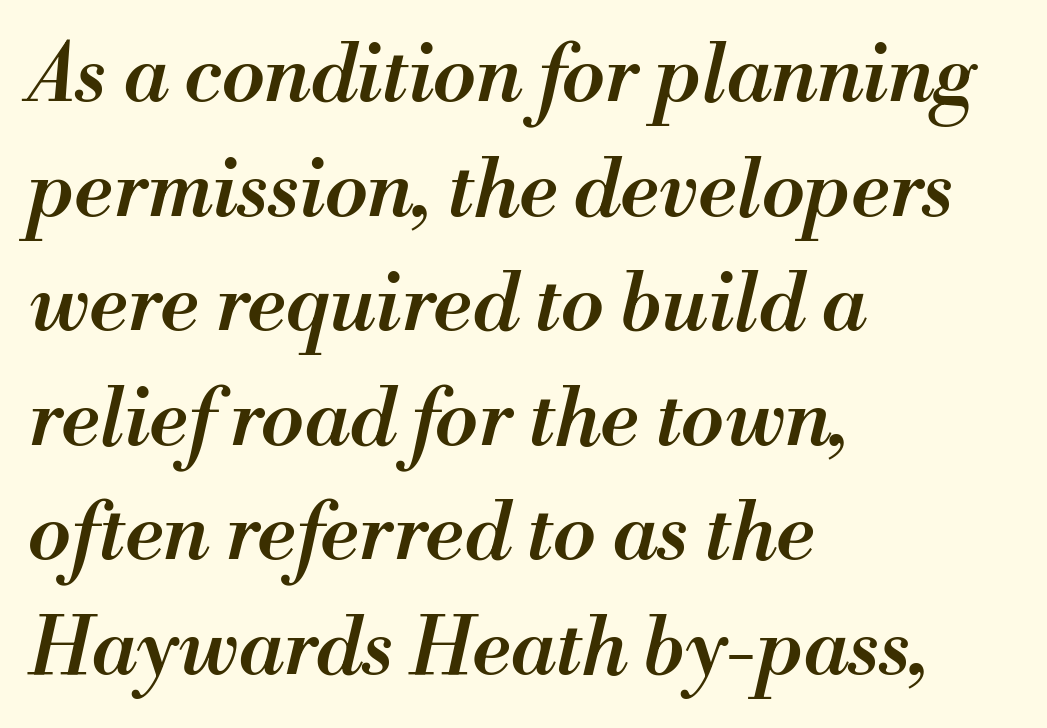
Notice the strokes are somewhat thickened but not fully heavy: this is a semibold. Does the lettering tilt? It does — this is italic. Leading: standard. Visually the block forms a straight wall on the left and a jagged coastline on the right.
